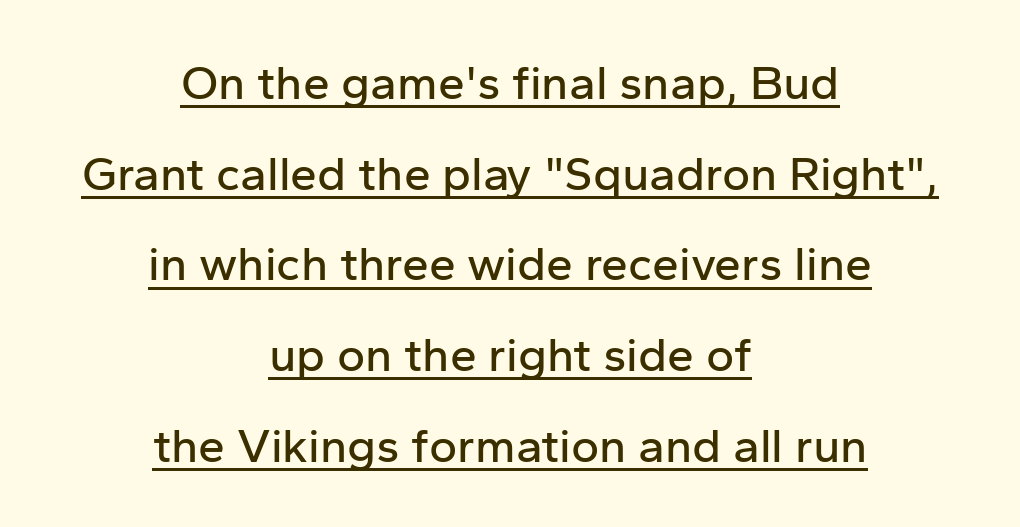
Q: Is the text italic (slanted)? A: No, it is upright.
Q: Is the typeface a serif or a sans-serif typeface? A: Sans-serif.
Q: Is the text underlined? A: Yes.
Q: How is the paragraph aligned? A: Centered.
Q: Is the spacing between letters normal or unusually wide? A: Normal.
Q: Width (condensed, normal, or wide)? A: Normal.
Q: Stroke contrast? A: Low.
Q: x-height? A: Medium.
Q: Monospaced? A: No.
